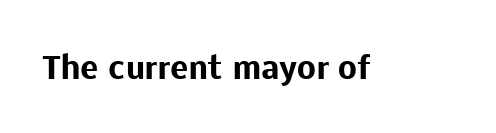
Q: Is the text bold? A: Yes.
Q: Is the text italic (slanted)? A: No, it is upright.
Q: Is the typeface a serif or a sans-serif typeface? A: Sans-serif.
Q: Is the text underlined? A: No.
Q: Is the spacing between letters normal or unusually wide? A: Normal.
Q: Width (condensed, normal, or wide)? A: Normal.
Q: Stroke contrast? A: Low.
Q: x-height? A: Medium.
Q: Monospaced? A: No.
